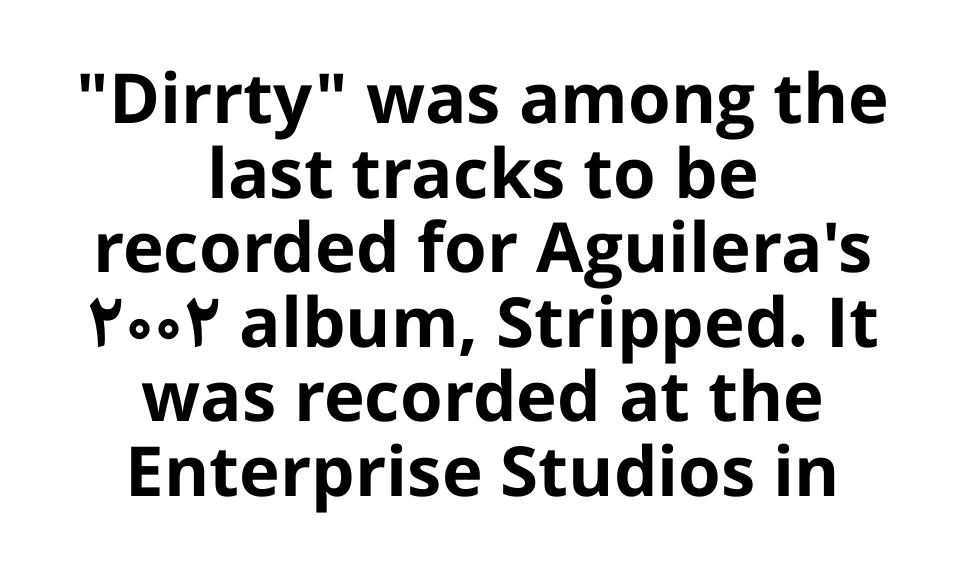
The image shows 69 px bold sans-serif type, upright; set centered, tight line spacing (1.08x), normal letter spacing, not underlined; low stroke contrast and a medium x-height.
